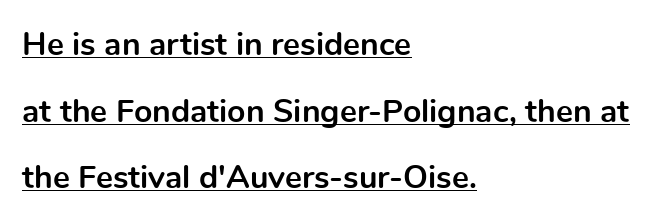
Q: Is the text bold? A: Yes.
Q: Is the text italic (slanted)? A: No, it is upright.
Q: Is the typeface a serif or a sans-serif typeface? A: Sans-serif.
Q: Is the text underlined? A: Yes.
Q: How is the paragraph aligned? A: Left-aligned.
Q: Is the spacing between letters normal or unusually wide? A: Normal.
Q: Is the spacing between lines tight, normal or loose? A: Loose.
Q: Width (condensed, normal, or wide)? A: Normal.
Q: x-height? A: Medium.
Q: Monospaced? A: No.
